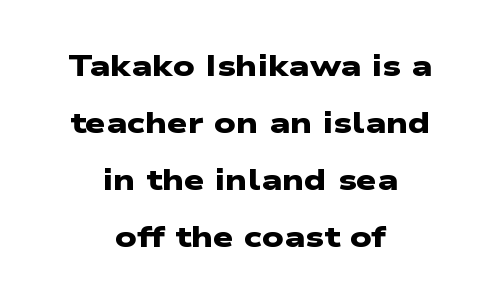
The image shows 29 px heavy, wide sans-serif type; set centered, loose line spacing (1.96x), normal letter spacing, not underlined; low stroke contrast and a medium x-height.
